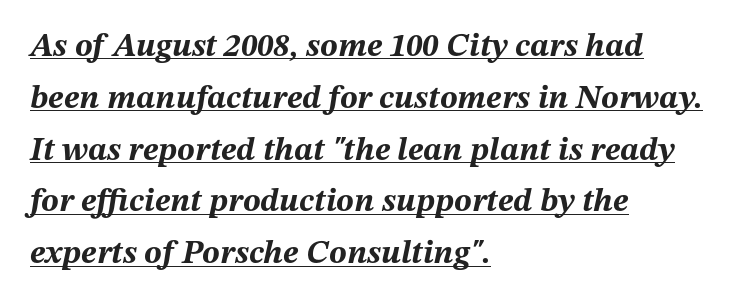
Here the designer chose a conventional face with non-uniform glyph widths. This is oblique type, the kind used for emphasis or titles. This sample uses plain, unmodified letter spacing. How heavy is the stroke? Heavy — this is a bold. What's the leading like? Ordinary, nothing unusual.
